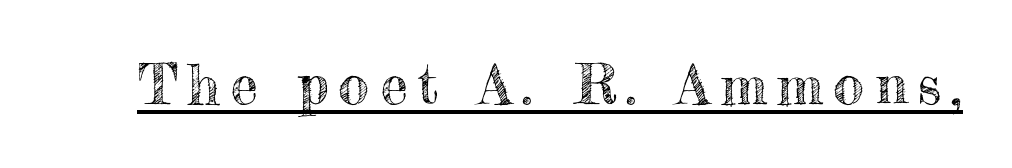
{"italic": "no", "width": "normal", "x_height": "small", "monospaced": "no", "underline": "yes", "glyph_px": 55}
